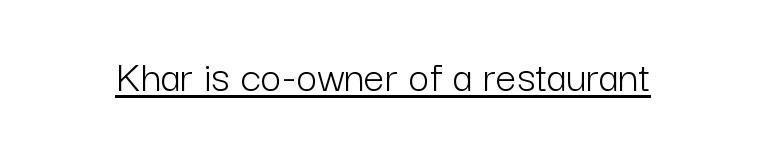
Q: Is the text bold? A: No.
Q: Is the text italic (slanted)? A: No, it is upright.
Q: Is the typeface a serif or a sans-serif typeface? A: Sans-serif.
Q: Is the text underlined? A: Yes.
Q: Is the spacing between letters normal or unusually wide? A: Normal.
Q: Width (condensed, normal, or wide)? A: Normal.
Q: Stroke contrast? A: Low.
Q: x-height? A: Medium.
Q: Monospaced? A: No.
